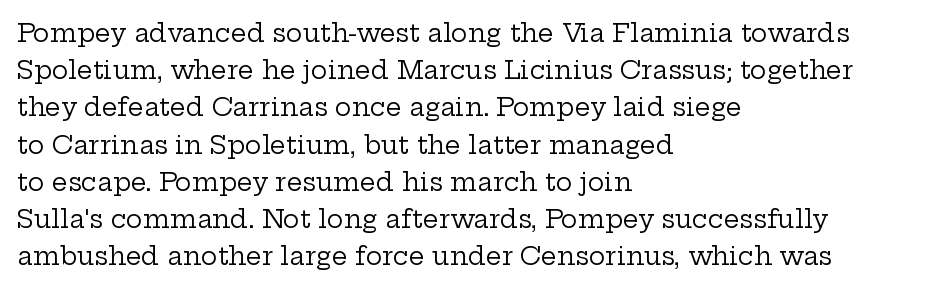
Each new line begins a customary step beneath the previous one. In CSS terms this would be text-align: left. Every character sits straight up, as roman type does. Inter-character spacing is left at the font's built-in metrics.
